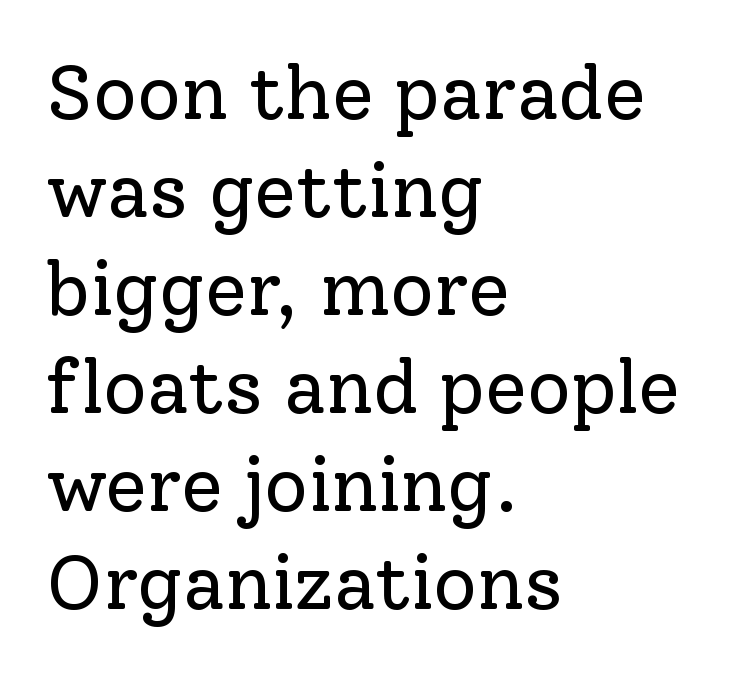
The tracking reads as untouched default to a designer's eye. Think of a printed novel: that variable character pitch is what you see here. The typesetter chose a ragged-right arrangement here. The weight tops out at a normal text grade.
